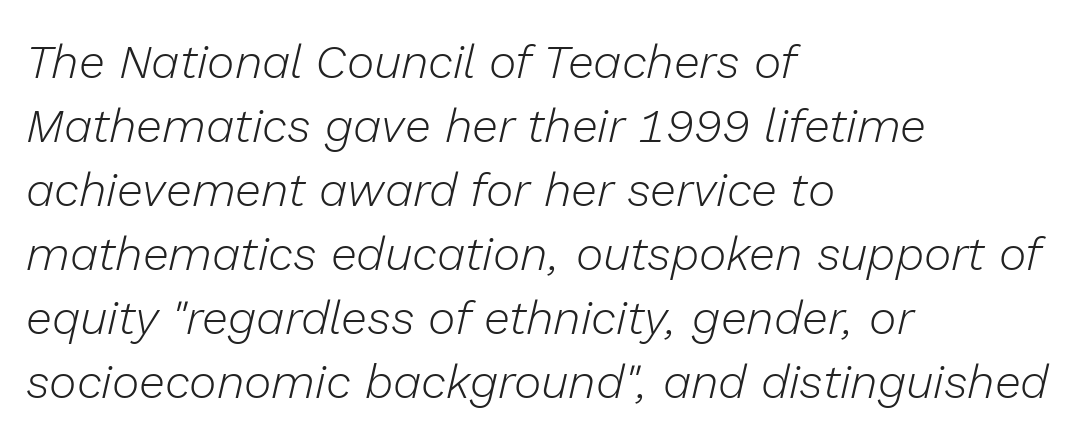
Q: Is the text bold? A: No.
Q: Is the text italic (slanted)? A: Yes, it leans right by about 13 degrees.
Q: Is the text underlined? A: No.
Q: How is the paragraph aligned? A: Left-aligned.
Q: Is the spacing between letters normal or unusually wide? A: Normal.
Q: Is the spacing between lines tight, normal or loose? A: Normal.
Q: Width (condensed, normal, or wide)? A: Normal.
Q: Stroke contrast? A: Low.
Q: x-height? A: Medium.
Q: Monospaced? A: No.
